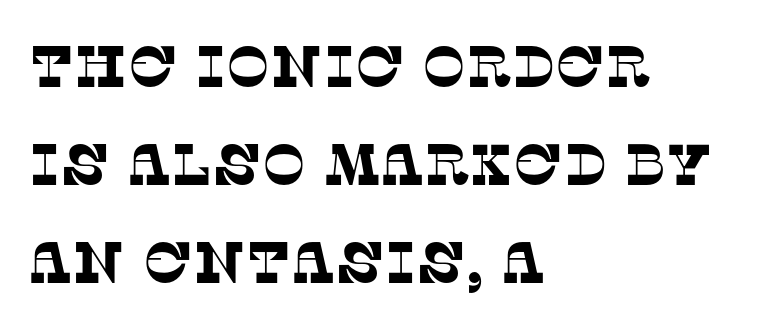
The image shows 58 px serif type; set left-aligned, normal line spacing (1.69x), normal letter spacing, not underlined; low stroke contrast and a large x-height.
